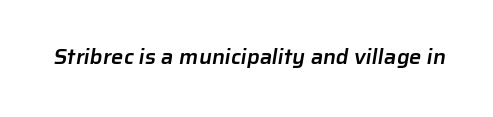
Q: Is the text bold? A: Semi-bold.
Q: Is the text underlined? A: No.
Q: Is the spacing between letters normal or unusually wide? A: Normal.
